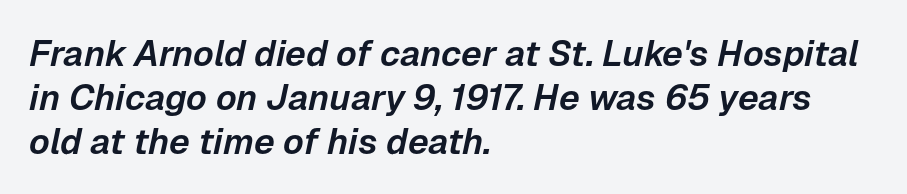
{"italic": "yes", "lean": "right", "slant_degrees": 12, "width": "normal", "stroke_contrast": "low", "x_height": "medium", "monospaced": "no", "underline": "no", "align": "left", "line_spacing_ratio": 1.22, "letter_spacing": "normal", "letter_spacing_em": 0.0, "glyph_px": 36}
